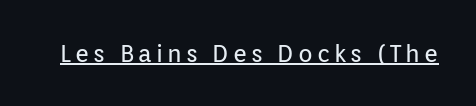
Q: Is the text bold? A: No.
Q: Is the text italic (slanted)? A: No, it is upright.
Q: Is the text underlined? A: Yes.
